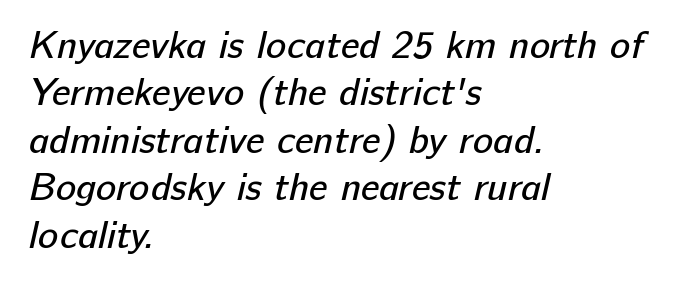
The image shows 38 px regular-weight sans-serif type; set left-aligned, normal line spacing (1.25x), normal letter spacing, not underlined; low stroke contrast and a medium x-height.
